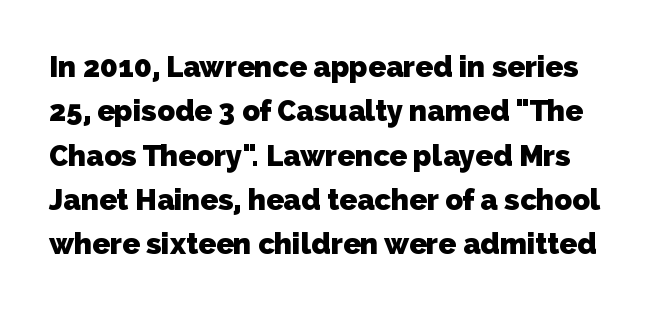
{"serif": "no", "bold": "yes", "weight": "heavy", "width": "normal", "stroke_contrast": "low", "x_height": "medium", "monospaced": "no", "underline": "no", "line_spacing": "normal", "line_spacing_ratio": 1.53, "letter_spacing": "normal", "letter_spacing_em": 0.0, "glyph_px": 29}
